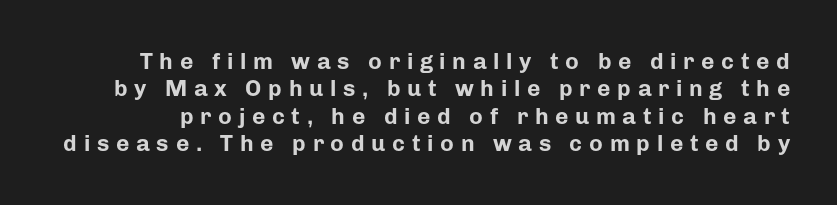
Characters remain perfectly vertical along every line. The line texture is sparse and dotted thanks to wide tracking. Typesetter's note: full bold, strokes at maximum text heaviness. Descenders are the only things crossing below the line.
